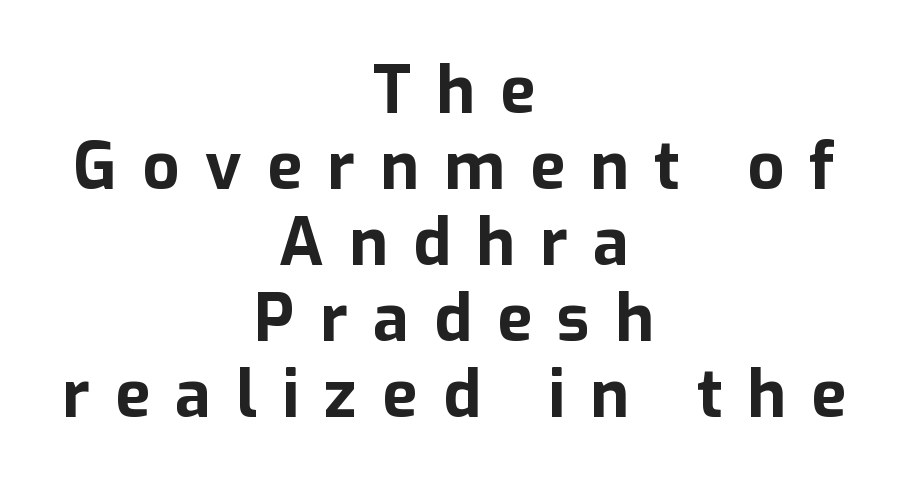
Q: Is the text bold? A: Yes.
Q: Is the text italic (slanted)? A: No, it is upright.
Q: Is the typeface a serif or a sans-serif typeface? A: Sans-serif.
Q: Is the text underlined? A: No.
Q: How is the paragraph aligned? A: Centered.
Q: Is the spacing between letters normal or unusually wide? A: Unusually wide.
Q: Width (condensed, normal, or wide)? A: Normal.
Q: Stroke contrast? A: Low.
Q: x-height? A: Medium.
Q: Monospaced? A: No.
